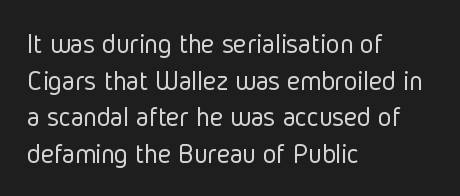
{"serif": "no", "italic": "no", "bold": "no", "weight": "light", "width": "condensed", "stroke_contrast": "low", "x_height": "medium", "monospaced": "no", "underline": "no", "align": "left", "line_spacing": "normal", "line_spacing_ratio": 1.26, "letter_spacing": "normal", "letter_spacing_em": 0.0, "glyph_px": 29}
